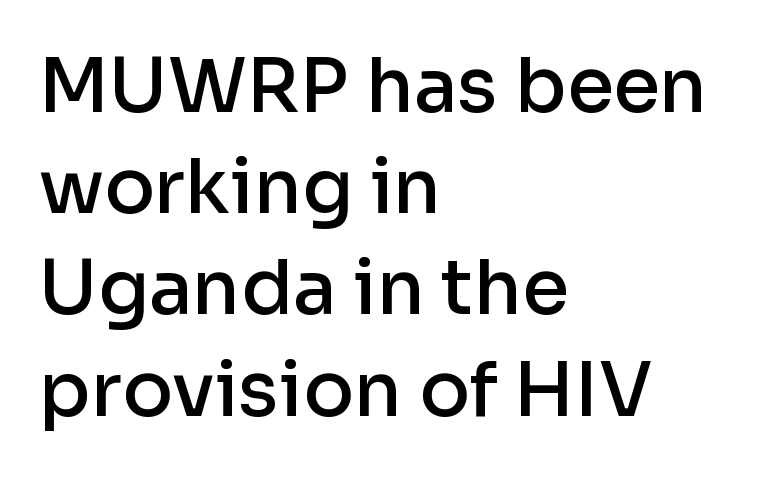
In terms of leading, this rendering sits right in the middle. Nope, no serifs anywhere on these letters. Here the glyphs are tracked normally, forming tight word shapes. The type sits square on the baseline with zero lean. Layout note: lines flush left. Note the varied advance widths — an 'i' is clearly narrower than an 'm'.
